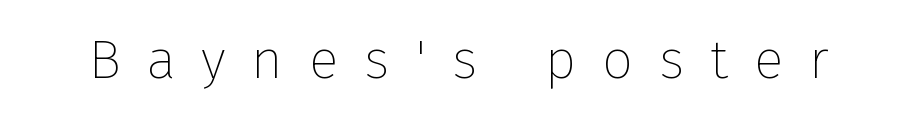
The image shows 55 px thin sans-serif type, upright; set unusually wide letter spacing (+0.47 em), not underlined; low stroke contrast and a medium x-height.
